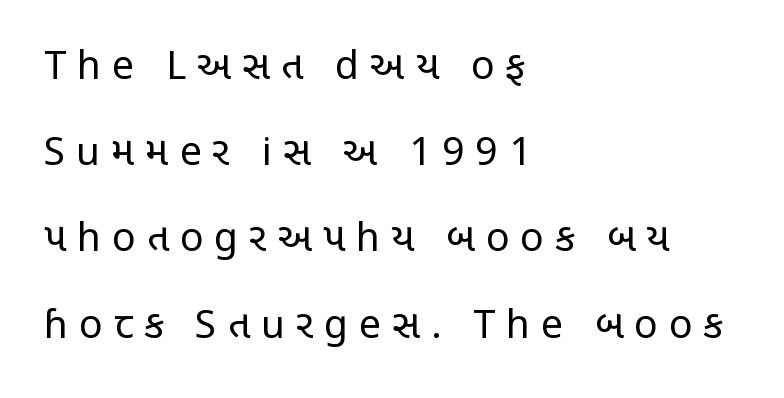
Whoever set this chose breathing room over compactness in the vertical rhythm. This sample uses an upright cut, with every glyph sitting square on the baseline. The typeface has the unassuming heft of standard copy or less. Line starts are locked; line ends wander. The letters advance in unequal steps, a hallmark of proportional type. Letter spacing: wide.
